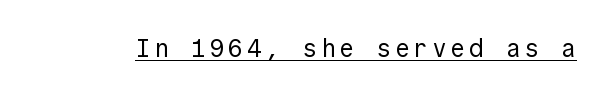
{"italic": "no", "bold": "no", "underline": "yes", "glyph_px": 25}
